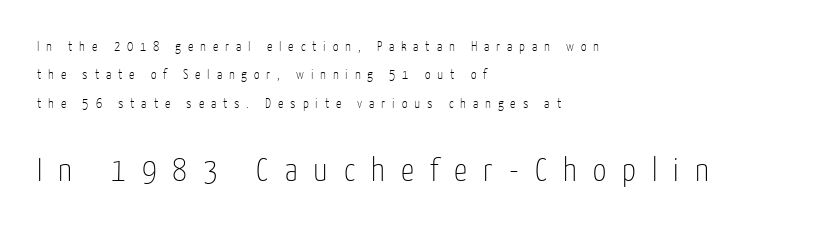
The image shows 33 px thin, condensed sans-serif type, upright; set left-aligned, loose line spacing (2.03x), unusually wide letter spacing (+0.49 em), not underlined; the second (bottom) block is 2.36x larger; low stroke contrast and a medium x-height.
